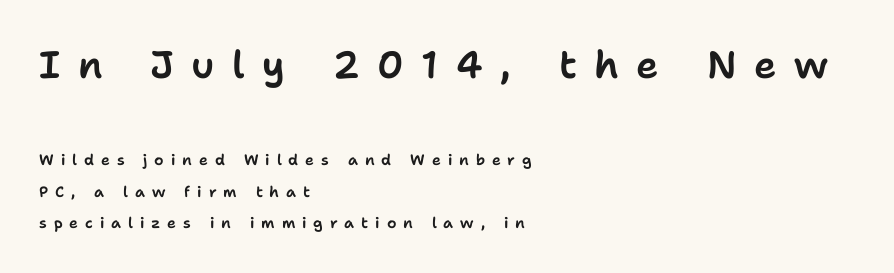
Q: Is the text italic (slanted)? A: No, it is upright.
Q: Is the typeface a serif or a sans-serif typeface? A: Sans-serif.
Q: Is the text underlined? A: No.
Q: How is the paragraph aligned? A: Left-aligned.
Q: Is the spacing between letters normal or unusually wide? A: Unusually wide.
Q: Is the spacing between lines tight, normal or loose? A: Loose.
Q: Which block of text is set in a larger size, the first (top) or the second (bottom)? A: The first (top) one.
Q: Width (condensed, normal, or wide)? A: Normal.
Q: Stroke contrast? A: Low.
Q: x-height? A: Medium.
Q: Monospaced? A: No.
